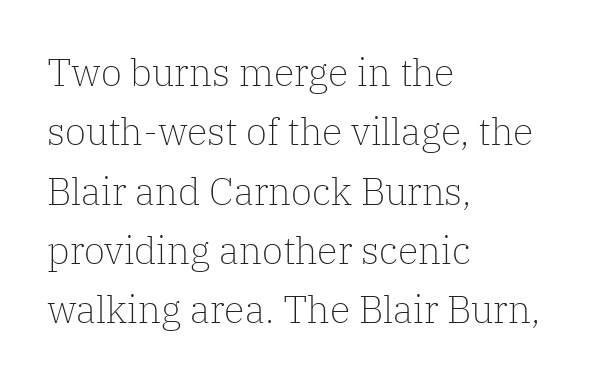
The image shows 38 px light serif type, upright; set left-aligned, normal line spacing (1.56x), normal letter spacing, not underlined; low stroke contrast and a medium x-height.
